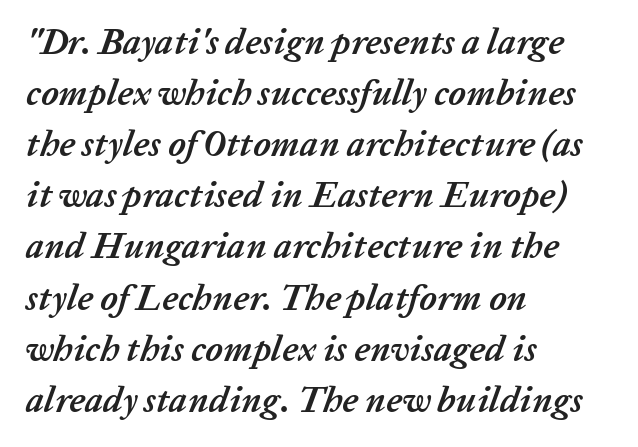
Q: Is the text bold? A: Yes.
Q: Is the text italic (slanted)? A: Yes, it leans right by about 20 degrees.
Q: Is the text underlined? A: No.
Q: How is the paragraph aligned? A: Left-aligned.
Q: Is the spacing between letters normal or unusually wide? A: Normal.
Q: Is the spacing between lines tight, normal or loose? A: Normal.
Q: Width (condensed, normal, or wide)? A: Normal.
Q: Stroke contrast? A: Low.
Q: x-height? A: Medium.
Q: Monospaced? A: No.
